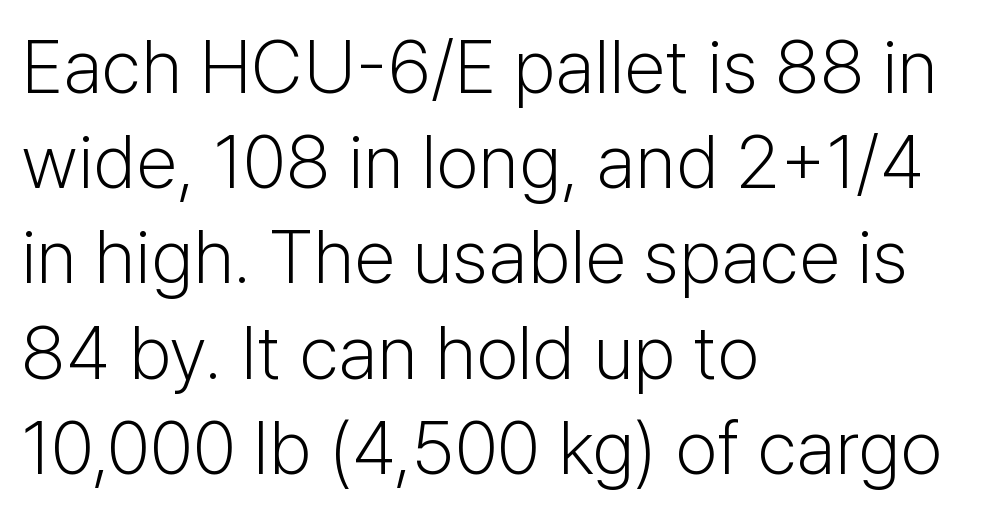
Q: Is the text bold? A: No.
Q: Is the text italic (slanted)? A: No, it is upright.
Q: Is the typeface a serif or a sans-serif typeface? A: Sans-serif.
Q: Is the text underlined? A: No.
Q: How is the paragraph aligned? A: Left-aligned.
Q: Is the spacing between letters normal or unusually wide? A: Normal.
Q: Is the spacing between lines tight, normal or loose? A: Normal.
Q: Width (condensed, normal, or wide)? A: Normal.
Q: Stroke contrast? A: Low.
Q: x-height? A: Medium.
Q: Monospaced? A: No.
